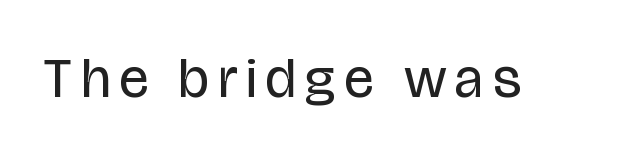
The font sits on the lighter half of the weight spectrum, regular included. This sample uses an upright cut, with every glyph sitting square on the baseline. A bare baseline throughout the passage. Are there feet on the stems? There aren't — it's a sans. Here the designer chose a conventional face with non-uniform glyph widths.
